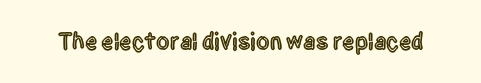
Observe the ordinary spacing: letters are neighbours, not strangers. Underline: absent. Rendered with straight, roman letterforms.
